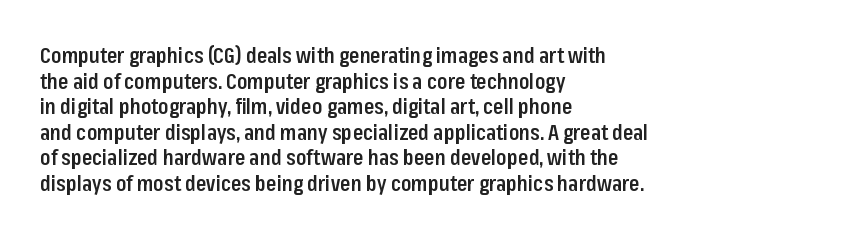
Q: Is the text bold? A: Semi-bold.
Q: Is the text italic (slanted)? A: No, it is upright.
Q: Is the text underlined? A: No.
Q: How is the paragraph aligned? A: Left-aligned.
Q: Is the spacing between letters normal or unusually wide? A: Normal.
